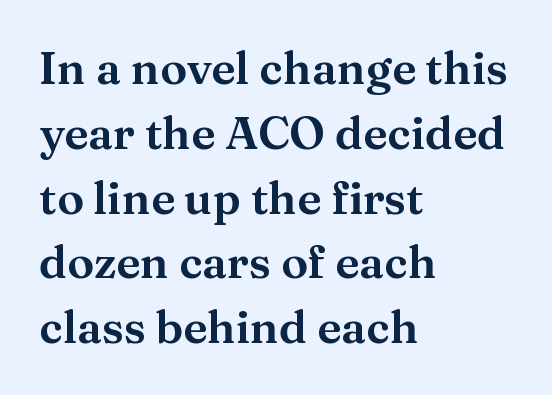
The image shows 45 px serif type, upright; set left-aligned, normal line spacing (1.44x), normal letter spacing, not underlined; medium stroke contrast and a medium x-height.
